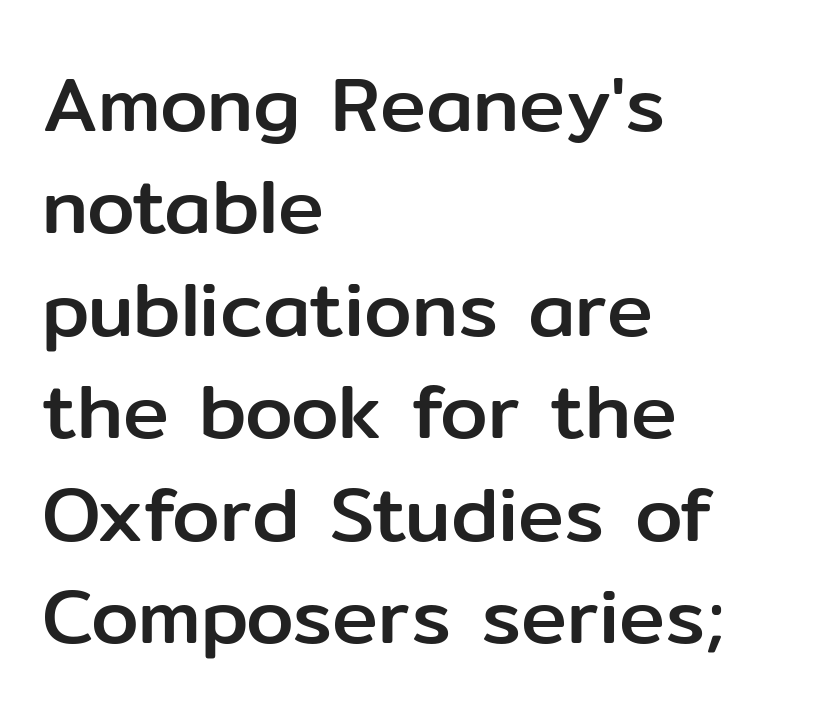
This rendering features lettering with no underline. Is there any slant? The stems are plumb. These lines are rendered in a variable-pitch font. The compositor pushed each line to the left boundary. This sample uses a sans-serif face.
